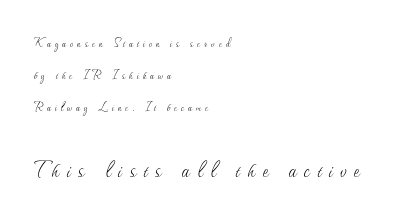
Q: Is the text bold? A: No.
Q: Is the text italic (slanted)? A: Yes.
Q: Is the text underlined? A: No.
Q: How is the paragraph aligned? A: Left-aligned.
Q: Is the spacing between letters normal or unusually wide? A: Unusually wide.
Q: Is the spacing between lines tight, normal or loose? A: Loose.
Q: Which block of text is set in a larger size, the first (top) or the second (bottom)? A: The second (bottom) one.
